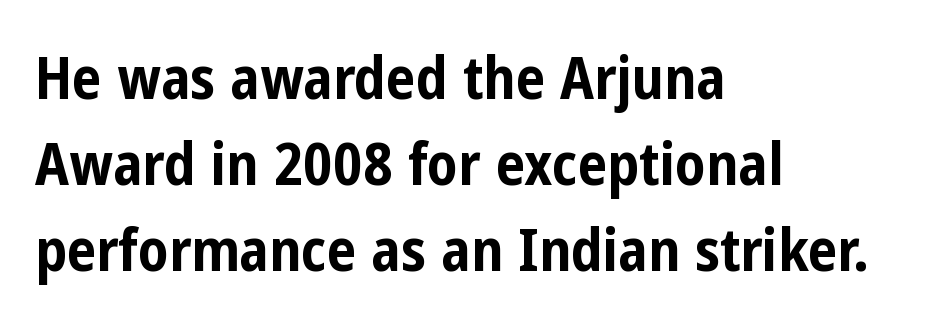
The image shows 59 px bold, condensed sans-serif type, upright; set left-aligned, normal line spacing (1.46x), normal letter spacing, not underlined; low stroke contrast and a medium x-height.
